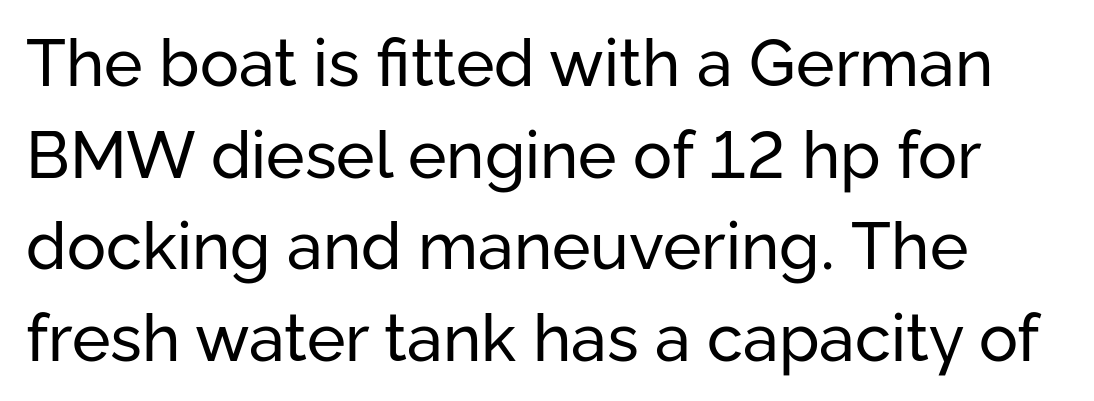
The image shows 65 px regular-weight sans-serif type, upright; set normal line spacing (1.41x), normal letter spacing, not underlined; low stroke contrast and a medium x-height.
